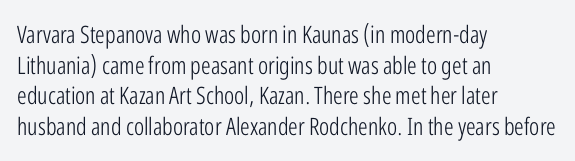
The image shows 24 px text type, upright; set left-aligned, normal line spacing (1.28x), normal letter spacing, not underlined.
